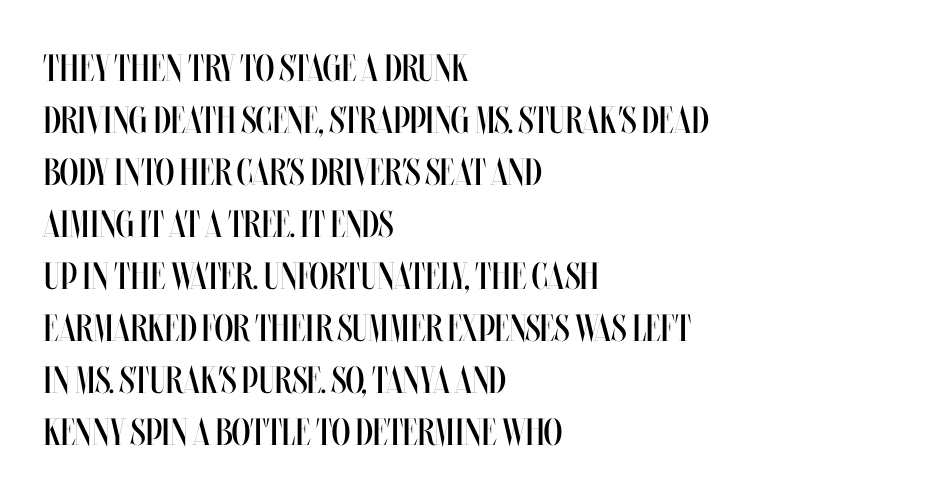
The image shows 38 px regular-weight, condensed type, upright; set left-aligned, normal line spacing (1.37x), normal letter spacing, not underlined; medium stroke contrast and a large x-height.
